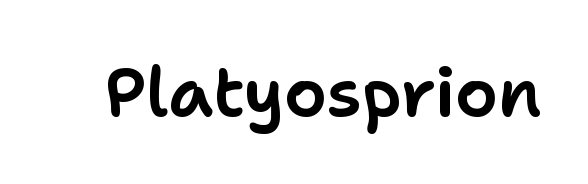
Q: Is the text italic (slanted)? A: No, it is upright.
Q: Is the typeface a serif or a sans-serif typeface? A: Sans-serif.
Q: Is the text underlined? A: No.
Q: Is the spacing between letters normal or unusually wide? A: Normal.
Q: Width (condensed, normal, or wide)? A: Normal.
Q: Stroke contrast? A: Low.
Q: x-height? A: Medium.
Q: Monospaced? A: No.
